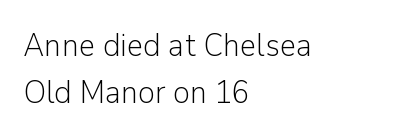
Q: Is the text bold? A: No.
Q: Is the text italic (slanted)? A: No, it is upright.
Q: Is the typeface a serif or a sans-serif typeface? A: Sans-serif.
Q: Is the text underlined? A: No.
Q: How is the paragraph aligned? A: Left-aligned.
Q: Is the spacing between letters normal or unusually wide? A: Normal.
Q: Is the spacing between lines tight, normal or loose? A: Normal.
Q: Width (condensed, normal, or wide)? A: Normal.
Q: Stroke contrast? A: Low.
Q: x-height? A: Medium.
Q: Monospaced? A: No.
